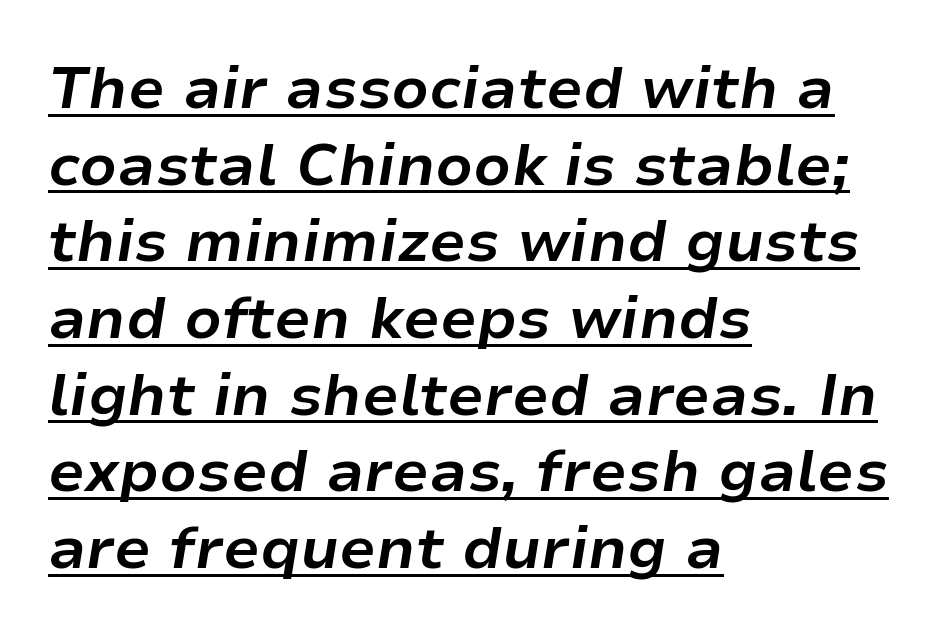
{"italic": "yes", "lean": "right", "slant_degrees": 9, "bold": "yes", "weight": "bold", "width": "normal", "stroke_contrast": "low", "x_height": "medium", "monospaced": "no", "underline": "yes", "align": "left", "line_spacing": "normal", "line_spacing_ratio": 1.3, "letter_spacing": "normal", "letter_spacing_em": 0.0, "glyph_px": 59}
